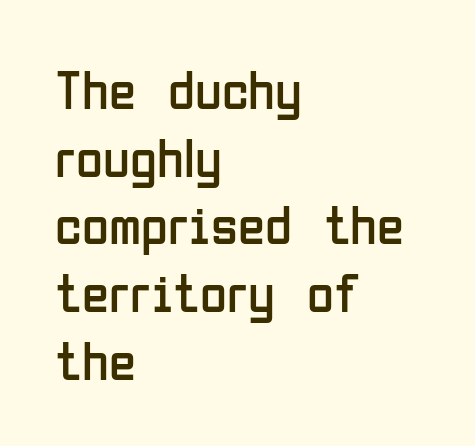
{"serif": "no", "italic": "no", "bold": "no", "weight": "regular", "width": "condensed", "stroke_contrast": "low", "x_height": "medium", "monospaced": "no", "underline": "no", "align": "left", "line_spacing_ratio": 1.23, "letter_spacing": "normal", "letter_spacing_em": 0.0, "glyph_px": 55}
